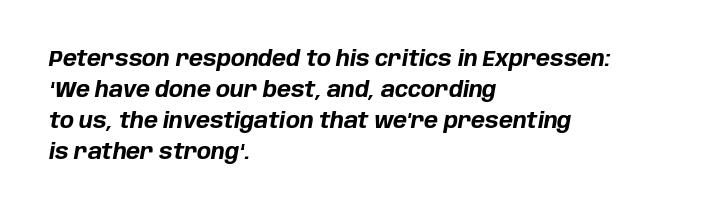
{"italic": "yes", "lean": "right", "slant_degrees": 10, "bold": "yes", "underline": "no", "align": "left", "line_spacing": "normal", "line_spacing_ratio": 1.48, "letter_spacing": "normal", "letter_spacing_em": 0.0, "glyph_px": 21}
